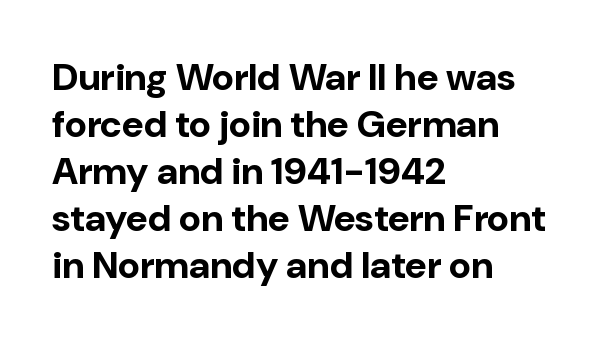
{"serif": "no", "italic": "no", "bold": "yes", "weight": "bold", "width": "normal", "stroke_contrast": "low", "x_height": "medium", "monospaced": "no", "underline": "no", "align": "left", "line_spacing_ratio": 1.24, "letter_spacing": "normal", "letter_spacing_em": 0.0, "glyph_px": 38}
